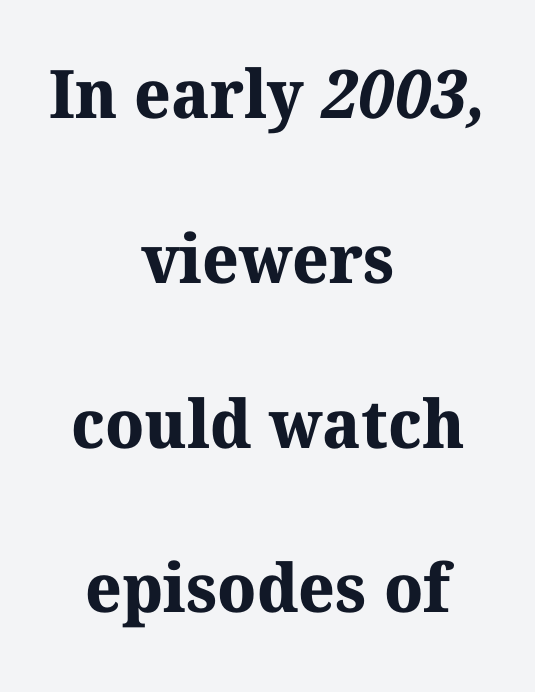
The image shows 67 px bold serif type; set centered, loose line spacing (2.46x), normal letter spacing, not underlined; medium stroke contrast and a medium x-height.
